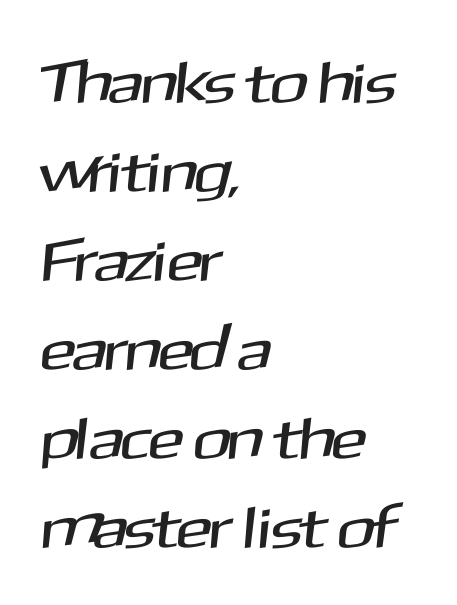
{"serif": "no", "width": "normal", "stroke_contrast": "medium", "x_height": "medium", "monospaced": "no", "underline": "no", "align": "left", "line_spacing": "normal", "line_spacing_ratio": 1.51, "letter_spacing": "normal", "letter_spacing_em": 0.0, "glyph_px": 59}
